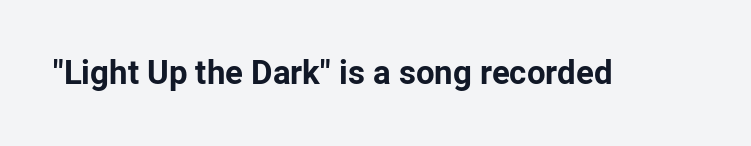
{"serif": "no", "italic": "no", "bold": "yes", "weight": "bold", "width": "normal", "stroke_contrast": "low", "x_height": "medium", "monospaced": "no", "underline": "no", "letter_spacing": "normal", "letter_spacing_em": 0.0, "glyph_px": 33}
